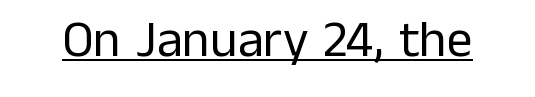
Q: Is the text bold? A: No.
Q: Is the text italic (slanted)? A: No, it is upright.
Q: Is the typeface a serif or a sans-serif typeface? A: Sans-serif.
Q: Is the text underlined? A: Yes.
Q: Is the spacing between letters normal or unusually wide? A: Normal.
Q: Width (condensed, normal, or wide)? A: Normal.
Q: Stroke contrast? A: Low.
Q: x-height? A: Medium.
Q: Monospaced? A: No.
